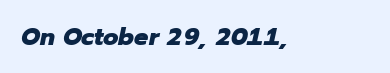
The image shows 25 px bold type, italic (leaning right); set normal letter spacing, not underlined.
